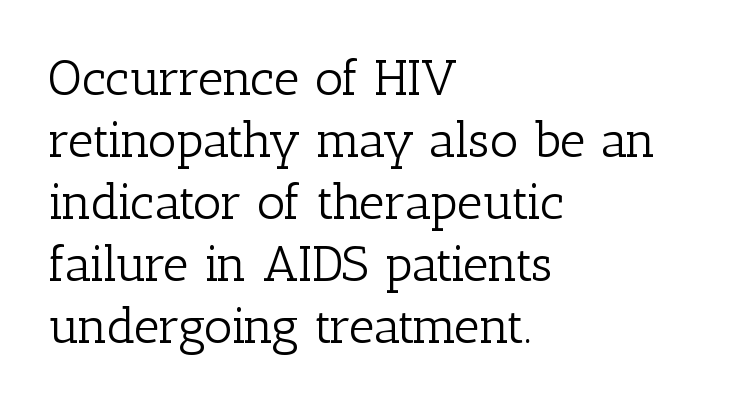
Think of a printed novel: that variable character pitch is what you see here. Compared with typical body copy, the letter spacing here is the same. Weight: regular or lighter. Is the block centered? No — it sits flush against the left margin. This is the regular roman posture of the typeface. Anything drawn beneath the words? Only blank space.
